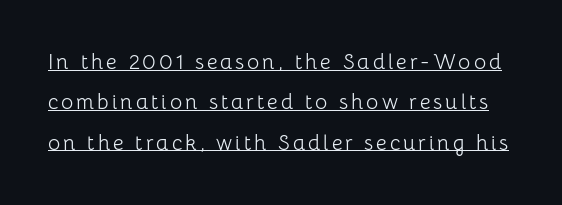
Q: Is the text bold? A: No.
Q: Is the text italic (slanted)? A: No, it is upright.
Q: Is the text underlined? A: Yes.
Q: Is the spacing between lines tight, normal or loose? A: Loose.
